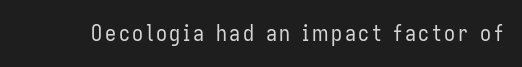
The image shows 22 px text type, upright; set not underlined.
